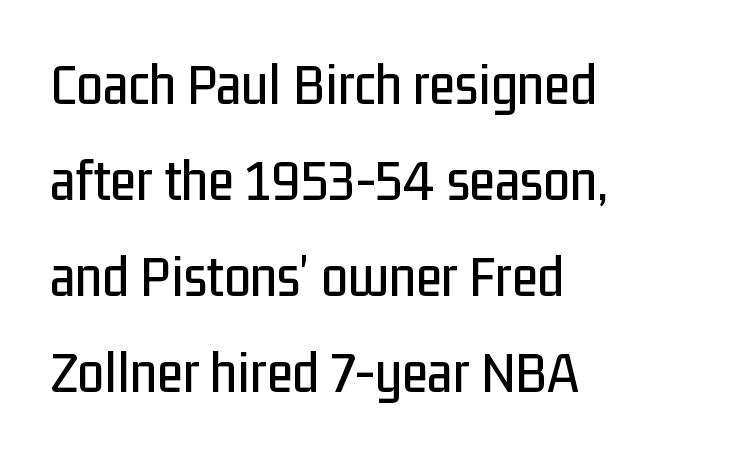
{"serif": "no", "italic": "no", "width": "condensed", "stroke_contrast": "low", "x_height": "medium", "monospaced": "no", "underline": "no", "align": "left", "line_spacing": "normal", "line_spacing_ratio": 1.6, "letter_spacing": "normal", "letter_spacing_em": 0.0, "glyph_px": 60}
